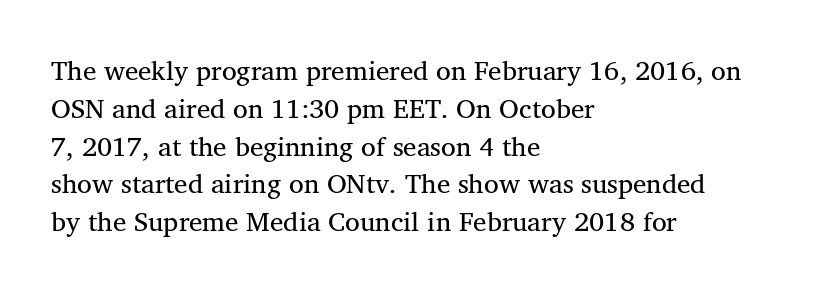
{"bold": "no", "underline": "no", "align": "left", "line_spacing": "normal", "line_spacing_ratio": 1.4, "letter_spacing": "normal", "letter_spacing_em": 0.0, "glyph_px": 27}
